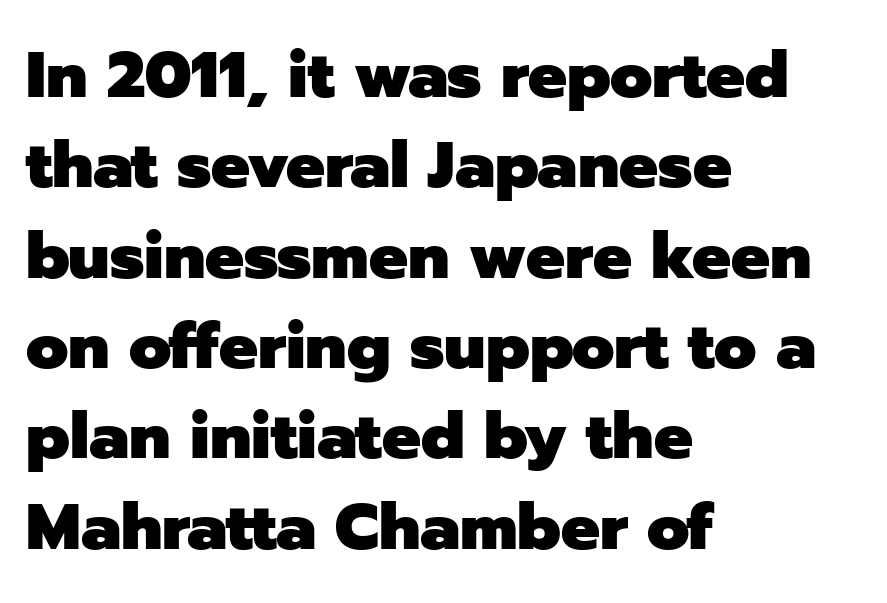
The image shows 65 px heavy sans-serif type, upright; set left-aligned, normal line spacing (1.39x), normal letter spacing, not underlined; low stroke contrast and a medium x-height.
